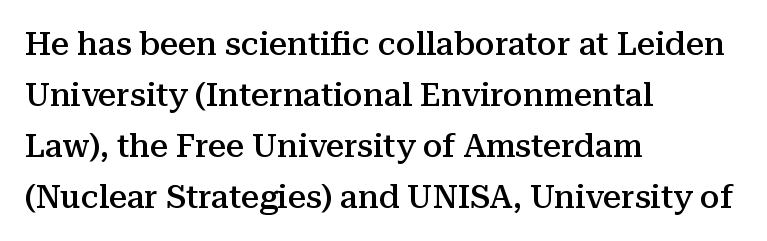
{"serif": "yes", "italic": "no", "bold": "semi", "weight": "semibold", "width": "normal", "stroke_contrast": "medium", "x_height": "medium", "monospaced": "no", "underline": "no", "align": "left", "line_spacing": "normal", "line_spacing_ratio": 1.59, "letter_spacing": "normal", "letter_spacing_em": 0.0, "glyph_px": 32}
